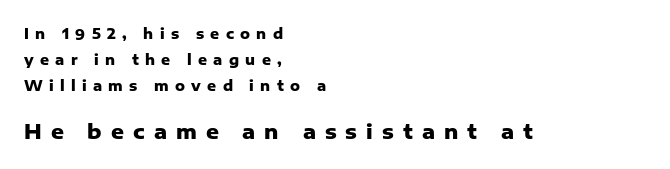
Italic? Not at all — the glyphs are vertical. This sample uses expanded letter spacing, leaving extra air between glyphs. One-word summary of the alignment: left. The second block has been scaled up relative to the first. What weight is shown? A full bold with thick strokes.
